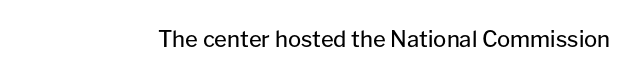
The image shows 22 px text type, upright; set normal letter spacing, not underlined.
